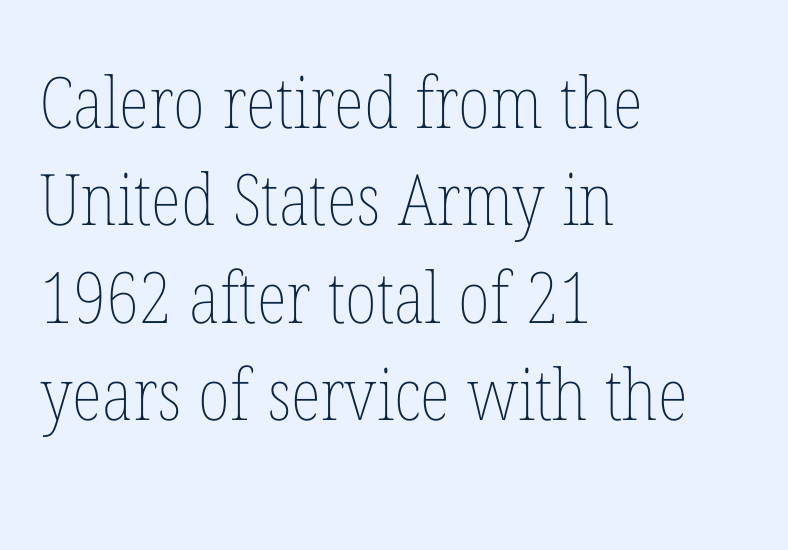
Q: Is the text bold? A: No.
Q: Is the text italic (slanted)? A: No, it is upright.
Q: Is the text underlined? A: No.
Q: How is the paragraph aligned? A: Left-aligned.
Q: Is the spacing between letters normal or unusually wide? A: Normal.
Q: Is the spacing between lines tight, normal or loose? A: Normal.
Q: Width (condensed, normal, or wide)? A: Condensed.
Q: Stroke contrast? A: Low.
Q: x-height? A: Medium.
Q: Monospaced? A: No.
